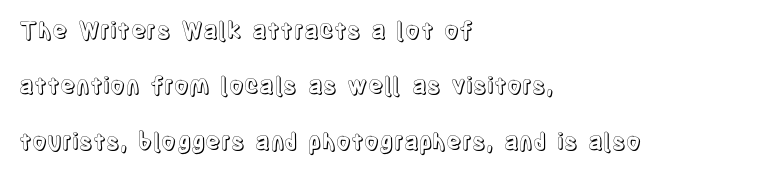
The image shows 23 px text type, upright; set left-aligned, loose line spacing (2.41x), normal letter spacing, not underlined.
